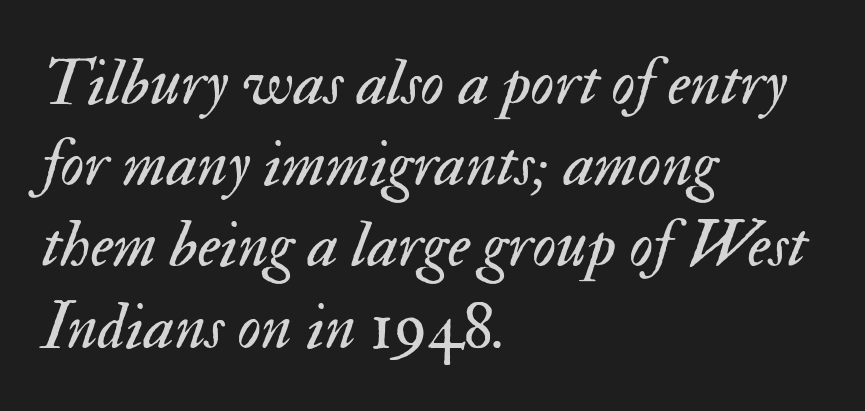
Emphasis-style slanted type is in use. In CSS terms this would be text-align: left. What stands out about the letter spacing? Nothing — it is the standard amount. Here the designer chose a conventional face with non-uniform glyph widths. The glyphs are unaccompanied by any horizontal stroke below them. The characters are drawn with everyday or finer stroke widths.
